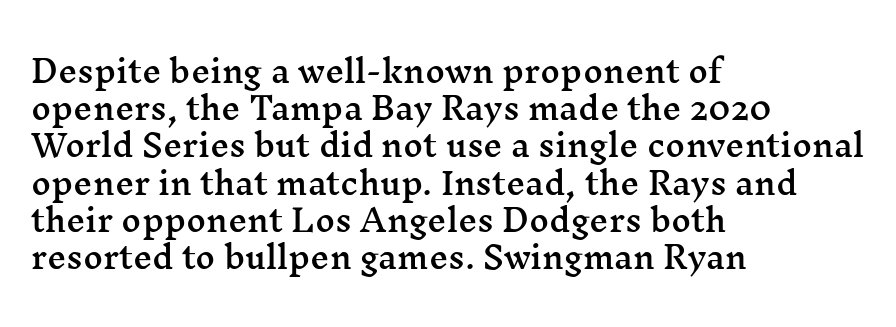
The image shows 30 px wide serif type, upright; set left-aligned, line spacing 1.24x, normal letter spacing, not underlined; medium stroke contrast and a medium x-height.
